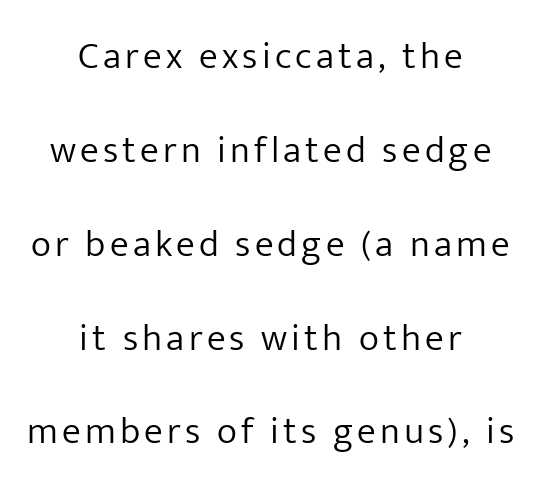
The image shows 38 px light sans-serif type, upright; set centered, loose line spacing (2.47x), not underlined; low stroke contrast and a medium x-height.
